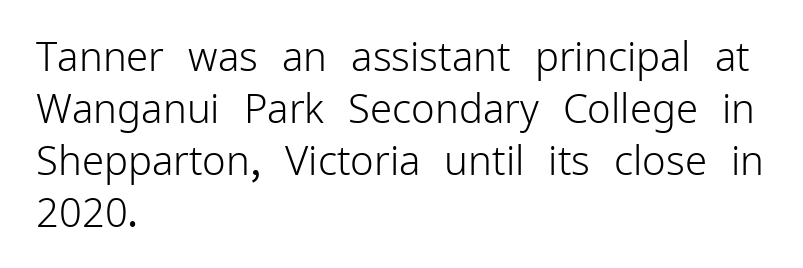
Each word holds together tightly as a unit, with standard inter-letter gaps. You can tell it's not italic because the verticals are truly vertical. Has an underline been added? It has not. Vertically, the passage feels balanced, rows spaced as you'd expect.
